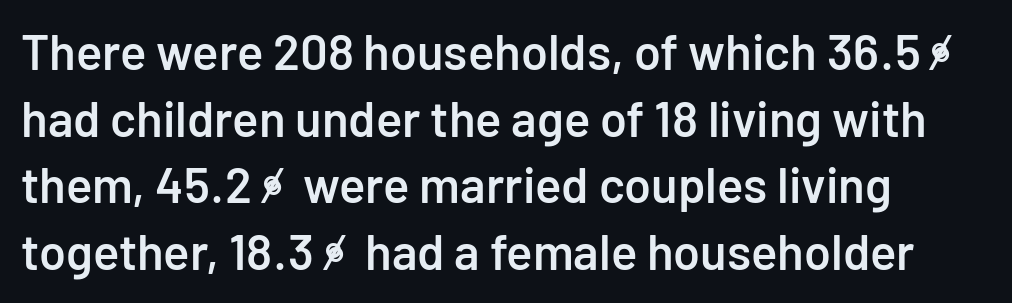
{"serif": "no", "italic": "no", "bold": "semi", "weight": "semibold", "width": "normal", "stroke_contrast": "low", "x_height": "medium", "monospaced": "no", "underline": "no", "align": "left", "line_spacing": "normal", "line_spacing_ratio": 1.36, "letter_spacing": "normal", "letter_spacing_em": 0.0, "glyph_px": 49}
